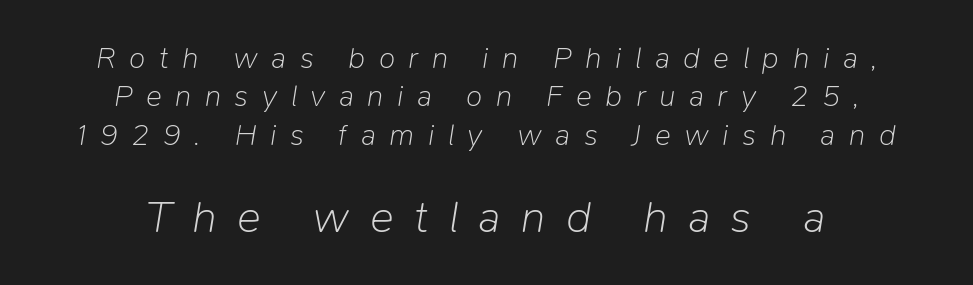
Q: Is the text bold? A: No.
Q: Is the text italic (slanted)? A: Yes, it leans right by about 9 degrees.
Q: Is the text underlined? A: No.
Q: How is the paragraph aligned? A: Centered.
Q: Is the spacing between letters normal or unusually wide? A: Unusually wide.
Q: Is the spacing between lines tight, normal or loose? A: Normal.
Q: Which block of text is set in a larger size, the first (top) or the second (bottom)? A: The second (bottom) one.
Q: Width (condensed, normal, or wide)? A: Normal.
Q: Stroke contrast? A: Low.
Q: x-height? A: Medium.
Q: Monospaced? A: No.
